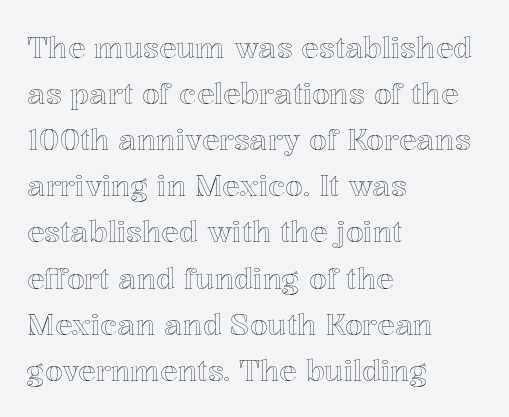
Q: Is the text italic (slanted)? A: No, it is upright.
Q: Is the text underlined? A: No.
Q: How is the paragraph aligned? A: Left-aligned.
Q: Is the spacing between letters normal or unusually wide? A: Normal.
Q: Is the spacing between lines tight, normal or loose? A: Normal.
Q: Width (condensed, normal, or wide)? A: Normal.
Q: x-height? A: Medium.
Q: Monospaced? A: No.
